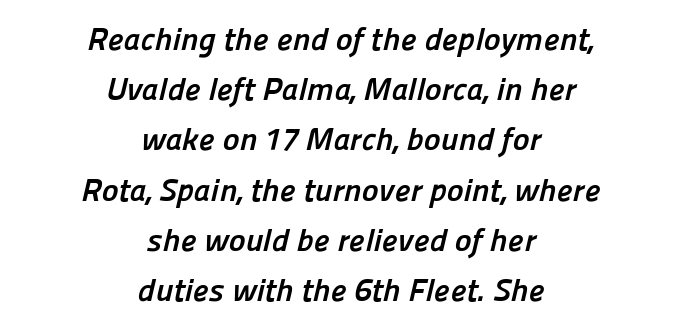
The image shows 32 px semibold sans-serif type; set centered, normal line spacing (1.57x), normal letter spacing, not underlined; low stroke contrast and a medium x-height.
